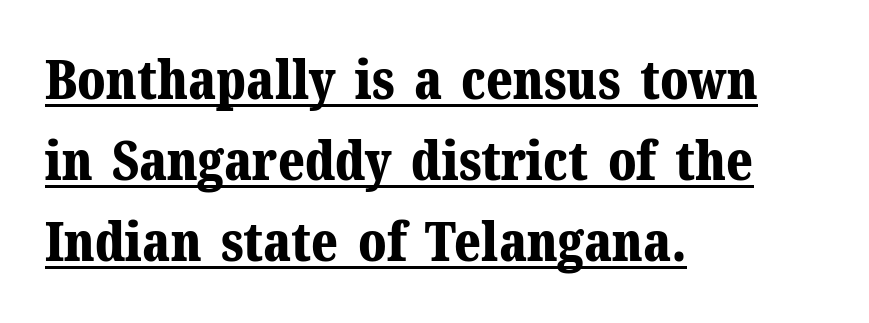
Q: Is the text bold? A: Yes.
Q: Is the text italic (slanted)? A: No, it is upright.
Q: Is the typeface a serif or a sans-serif typeface? A: Serif.
Q: Is the text underlined? A: Yes.
Q: How is the paragraph aligned? A: Left-aligned.
Q: Is the spacing between letters normal or unusually wide? A: Normal.
Q: Is the spacing between lines tight, normal or loose? A: Normal.
Q: Width (condensed, normal, or wide)? A: Normal.
Q: Stroke contrast? A: Medium.
Q: x-height? A: Medium.
Q: Monospaced? A: No.
